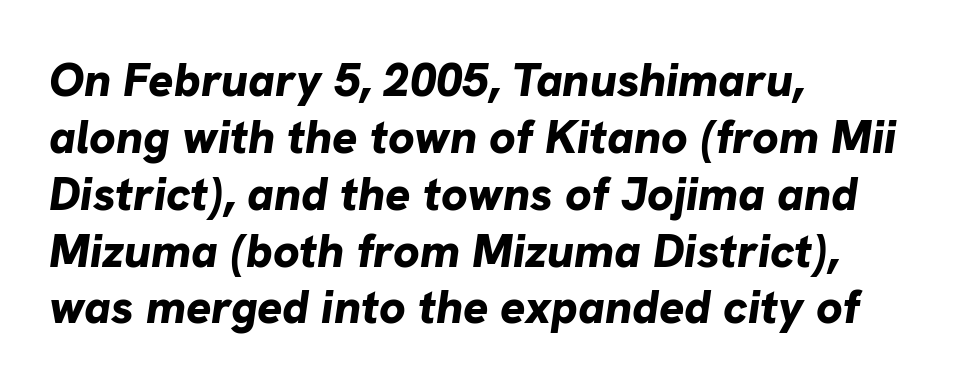
Yep, that's italic — everything's leaning. Letters rest on an invisible, unmarked baseline. Standard letterfit; no display-style spreading of the glyphs. Which margin do the lines hug? The left one — the right edge is uneven. Varying glyph widths throughout — classic text-font behaviour.
